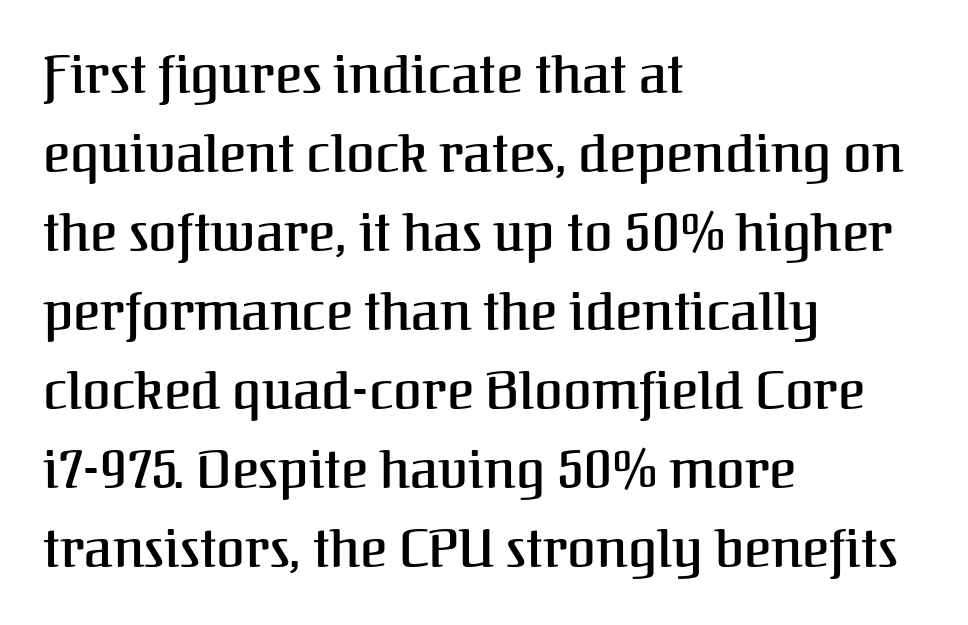
{"serif": "yes", "italic": "no", "width": "normal", "stroke_contrast": "medium", "x_height": "medium", "monospaced": "no", "underline": "no", "align": "left", "line_spacing": "normal", "line_spacing_ratio": 1.52, "letter_spacing": "normal", "letter_spacing_em": 0.0, "glyph_px": 52}
